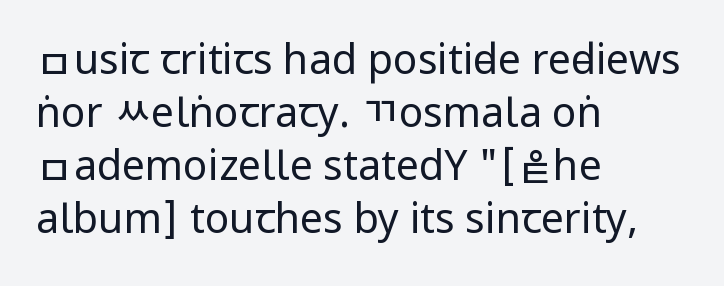
The image shows 41 px regular-weight, condensed sans-serif type, upright; set left-aligned, normal line spacing (1.29x), normal letter spacing, not underlined; low stroke contrast.
